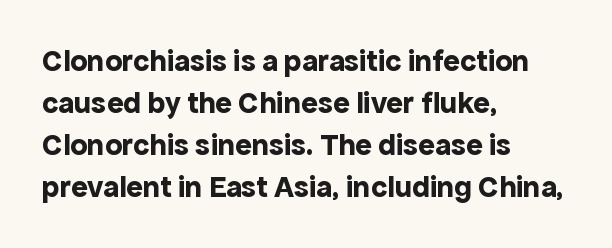
The image shows 31 px bold sans-serif type, upright; set left-aligned, normal line spacing (1.36x), normal letter spacing, not underlined; a medium x-height.
